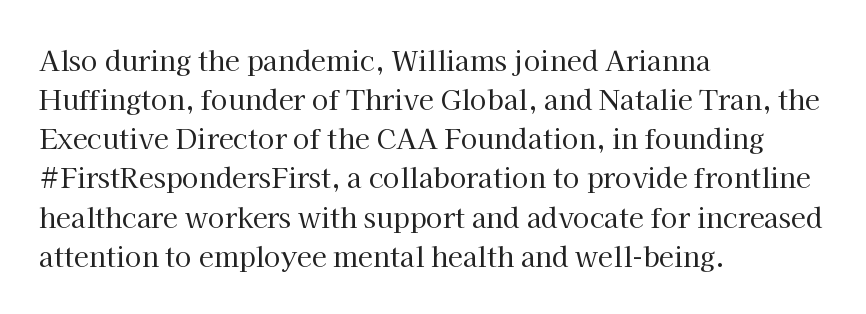
The image shows 27 px text type, upright; set left-aligned, normal line spacing (1.45x), normal letter spacing, not underlined.
